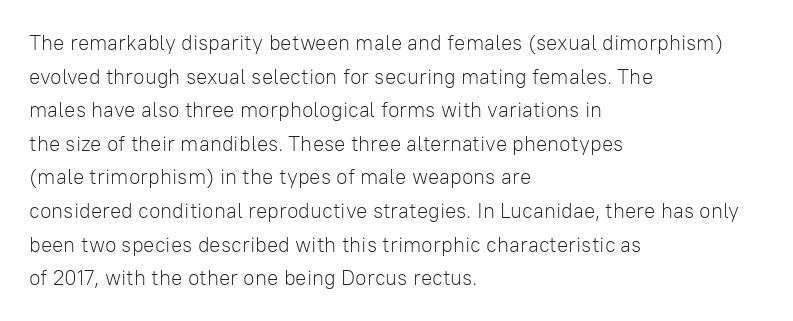
The font's upright variant was chosen for this text. Does the leading feel generous? No, just average. Letters rest on an invisible, unmarked baseline. Heft: none added — not bold. Typeset ragged right — the left edge is the straight one.
